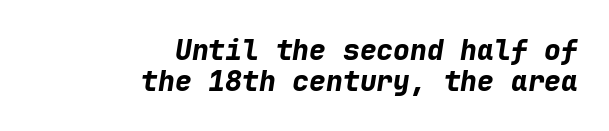
Q: Is the text bold? A: Yes.
Q: Is the text italic (slanted)? A: Yes, it leans right by about 9 degrees.
Q: Is the text underlined? A: No.
Q: How is the paragraph aligned? A: Right-aligned.
Q: Is the spacing between letters normal or unusually wide? A: Normal.
Q: Is the spacing between lines tight, normal or loose? A: Tight.
Q: Width (condensed, normal, or wide)? A: Normal.
Q: Stroke contrast? A: Low.
Q: x-height? A: Medium.
Q: Monospaced? A: Yes.
